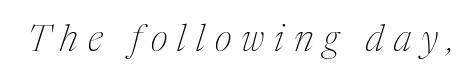
Slanted lettering throughout. This sample has the flowing, uneven cadence of proportional lettering. Letters have the restrained weight of plain body copy at most. Small tapered or slab feet sit at the stroke ends, so this counts as serif. In terms of letterspacing, this is a distinctly airy, spread setting. Unmarked baselines from the first word to the last.
